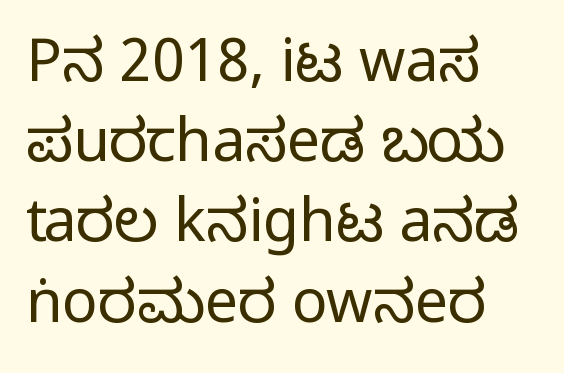
The image shows 59 px regular-weight, condensed sans-serif type, upright; set left-aligned, normal line spacing (1.36x), normal letter spacing, not underlined; low stroke contrast and a large x-height.
